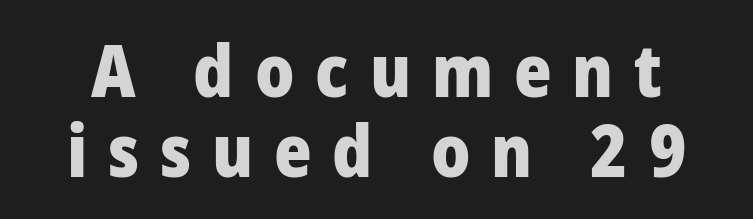
The tracking reads as deliberately expanded to a designer's eye. You can tell it's not italic because the verticals are truly vertical. You could not count columns in this text — the font is proportionally spaced. How would I describe the line gaps? Narrow and economical. Its strokes are broad and dark, the hallmark of bold type. A sans-serif font was chosen for this passage.
